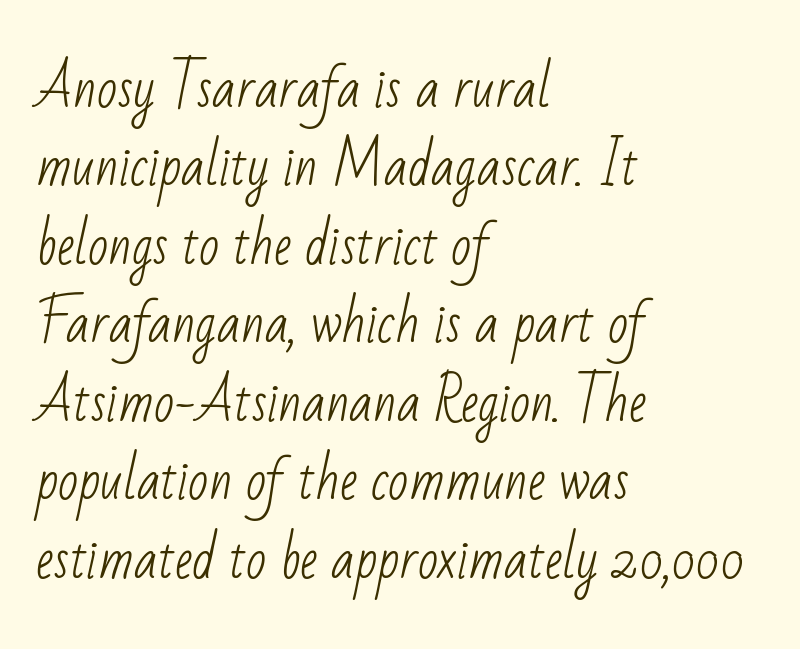
{"serif": "no", "bold": "no", "weight": "light", "width": "condensed", "stroke_contrast": "low", "x_height": "small", "monospaced": "no", "underline": "no", "align": "left", "line_spacing": "normal", "line_spacing_ratio": 1.48, "letter_spacing": "normal", "letter_spacing_em": 0.0, "glyph_px": 53}
